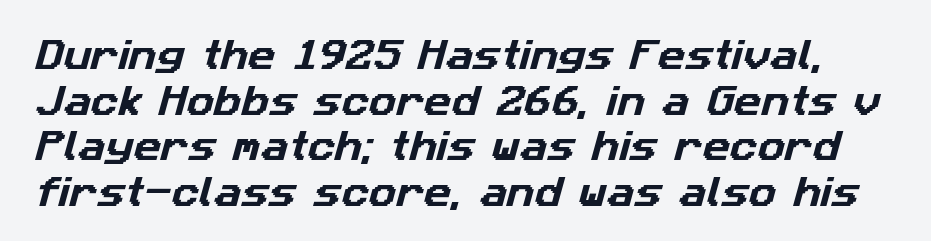
Q: Is the typeface a serif or a sans-serif typeface? A: Sans-serif.
Q: Is the text underlined? A: No.
Q: Is the spacing between letters normal or unusually wide? A: Normal.
Q: Is the spacing between lines tight, normal or loose? A: Normal.
Q: Width (condensed, normal, or wide)? A: Normal.
Q: Stroke contrast? A: Low.
Q: x-height? A: Medium.
Q: Monospaced? A: No.
